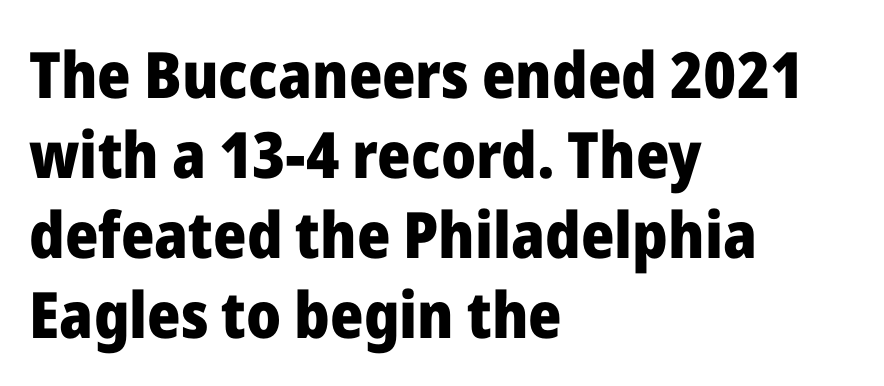
The image shows 64 px heavy sans-serif type, upright; set left-aligned, normal line spacing (1.25x), normal letter spacing, not underlined; low stroke contrast and a medium x-height.
